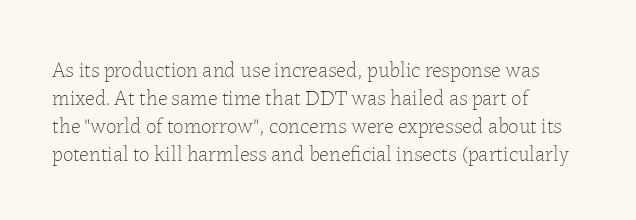
Q: Is the text bold? A: No.
Q: Is the text italic (slanted)? A: No, it is upright.
Q: Is the text underlined? A: No.
Q: How is the paragraph aligned? A: Left-aligned.
Q: Is the spacing between letters normal or unusually wide? A: Normal.
Q: Is the spacing between lines tight, normal or loose? A: Normal.
